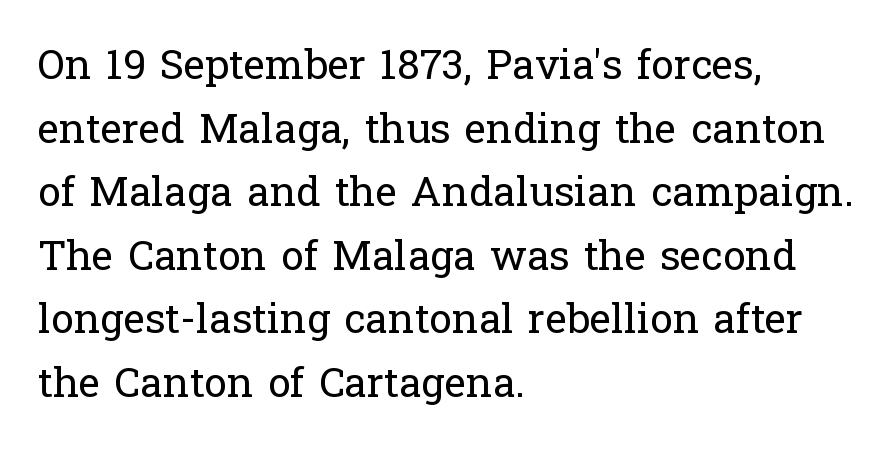
Q: Is the text bold? A: No.
Q: Is the text italic (slanted)? A: No, it is upright.
Q: Is the typeface a serif or a sans-serif typeface? A: Serif.
Q: Is the text underlined? A: No.
Q: How is the paragraph aligned? A: Left-aligned.
Q: Is the spacing between letters normal or unusually wide? A: Normal.
Q: Is the spacing between lines tight, normal or loose? A: Normal.
Q: Width (condensed, normal, or wide)? A: Normal.
Q: Stroke contrast? A: Low.
Q: x-height? A: Medium.
Q: Monospaced? A: No.
